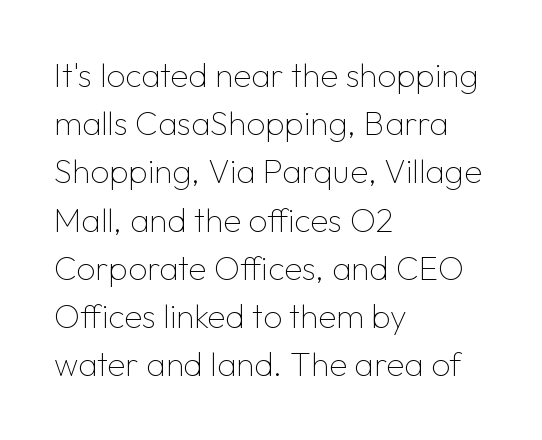
Check under the words: just untouched page. Note the varied advance widths — an 'i' is clearly narrower than an 'm'. Characters follow at the spacing the type designer built in. A typesetter would mark this as roman, not italic. In terms of leading, this rendering sits right in the middle.
